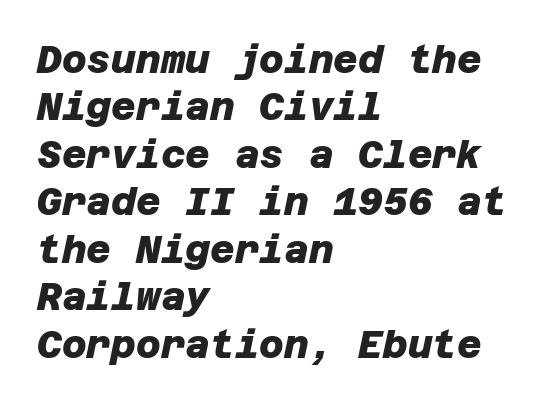
{"serif": "no", "bold": "yes", "weight": "heavy", "width": "normal", "stroke_contrast": "low", "x_height": "large", "underline": "no", "align": "left", "line_spacing": "normal", "line_spacing_ratio": 1.25, "letter_spacing": "normal", "letter_spacing_em": 0.0, "glyph_px": 38}
